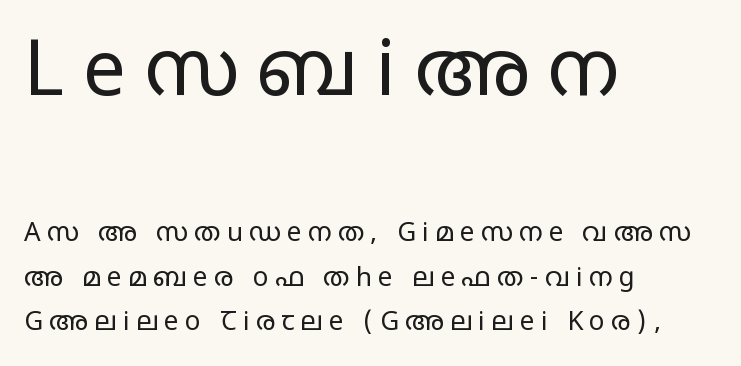
Q: Is the text bold? A: No.
Q: Is the text italic (slanted)? A: No, it is upright.
Q: Is the typeface a serif or a sans-serif typeface? A: Sans-serif.
Q: Is the text underlined? A: No.
Q: How is the paragraph aligned? A: Left-aligned.
Q: Is the spacing between letters normal or unusually wide? A: Unusually wide.
Q: Which block of text is set in a larger size, the first (top) or the second (bottom)? A: The first (top) one.
Q: Width (condensed, normal, or wide)? A: Wide.
Q: Stroke contrast? A: Low.
Q: x-height? A: Large.
Q: Monospaced? A: No.
